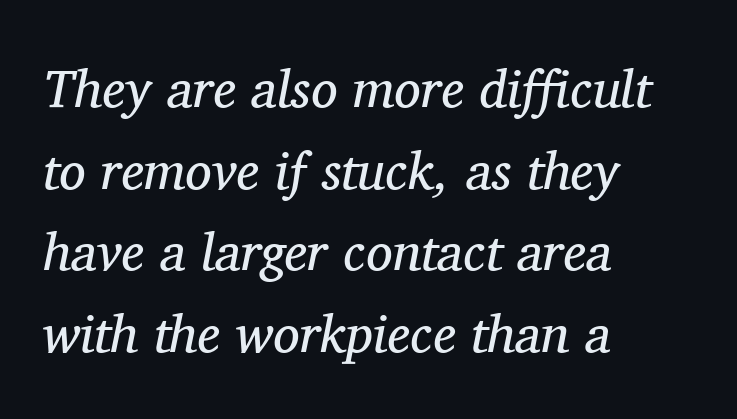
The image shows 53 px regular-weight serif type, italic (leaning right); set left-aligned, normal line spacing (1.54x), normal letter spacing, not underlined; medium stroke contrast and a medium x-height.
